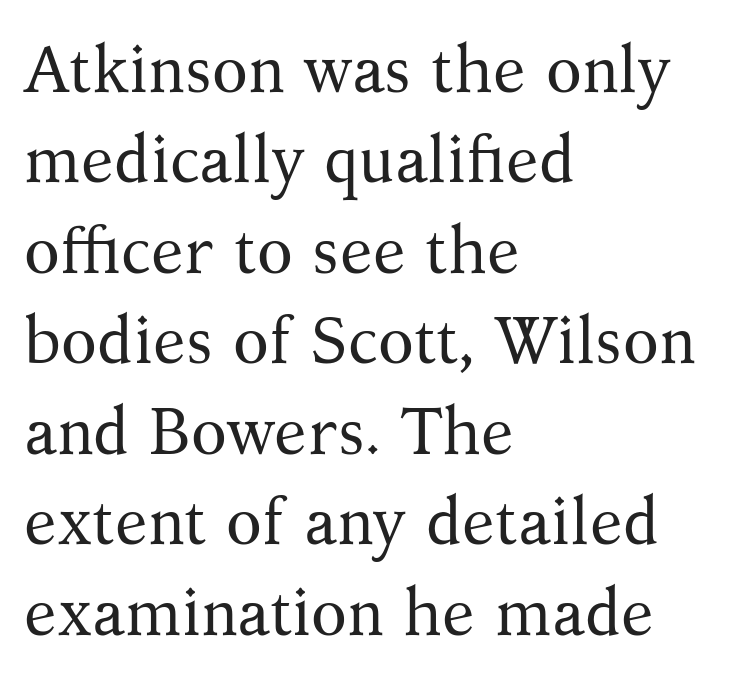
The image shows 66 px regular-weight serif type, upright; set left-aligned, normal line spacing (1.37x), normal letter spacing, not underlined; medium stroke contrast and a medium x-height.
